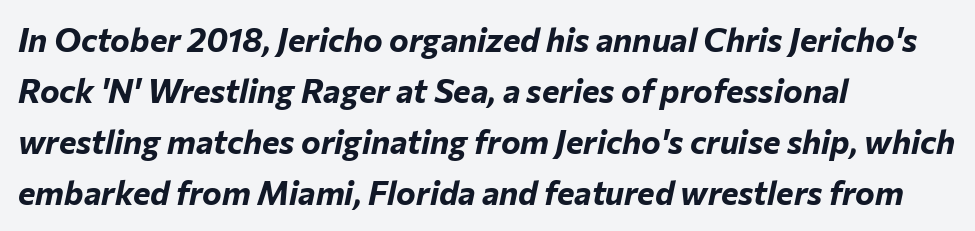
In terms of weight, the rendering is a true, heavy bold. The space directly below the letters is spotless. Caption: standard tracking, unaltered. The space between consecutive lines is moderate. The letters advance in unequal steps, a hallmark of proportional type.
